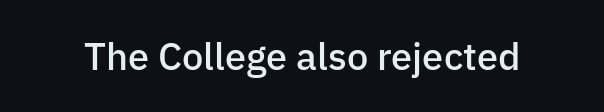
{"serif": "no", "italic": "no", "bold": "semi", "weight": "semibold", "width": "normal", "stroke_contrast": "low", "x_height": "medium", "monospaced": "no", "underline": "no", "letter_spacing": "normal", "letter_spacing_em": 0.0, "glyph_px": 38}
